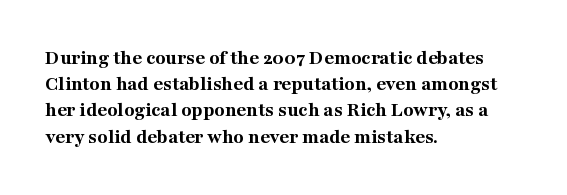
The image shows 21 px bold type, upright; set left-aligned, normal line spacing (1.25x), normal letter spacing, not underlined.
